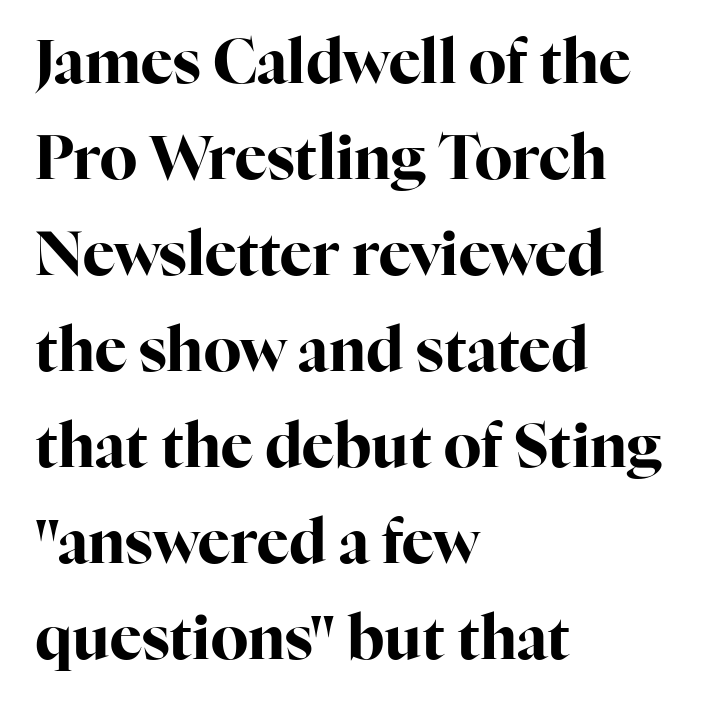
The image shows 60 px bold serif type, upright; set left-aligned, normal line spacing (1.6x), normal letter spacing, not underlined; high stroke contrast and a medium x-height.
